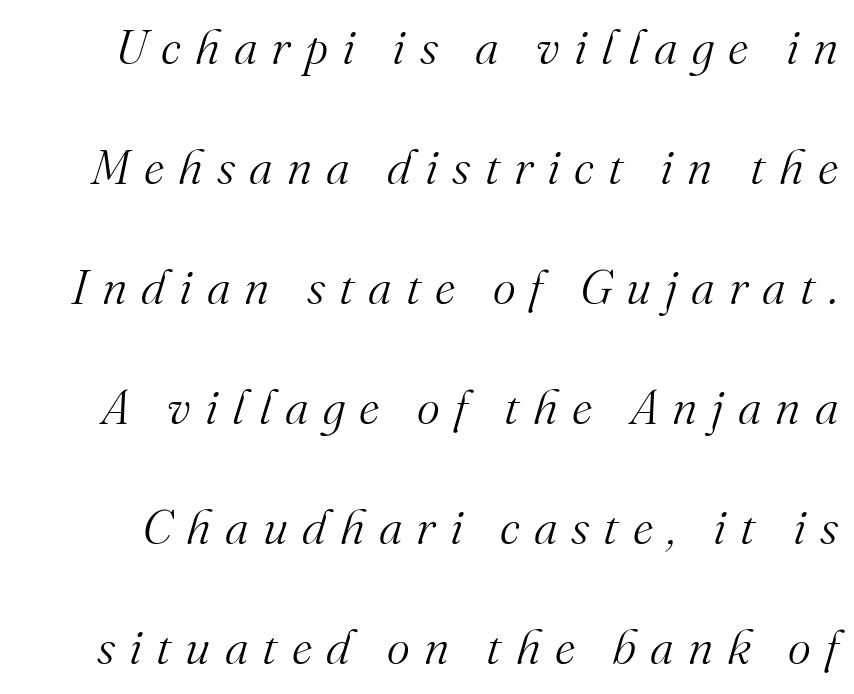
The face used here is proportionally spaced, like ordinary book or web type. Between one letter and the next there's a generous, obvious gap. Rows of type keep a wide berth in the vertical direction. The text carries the slant typical of an italic or oblique font.
